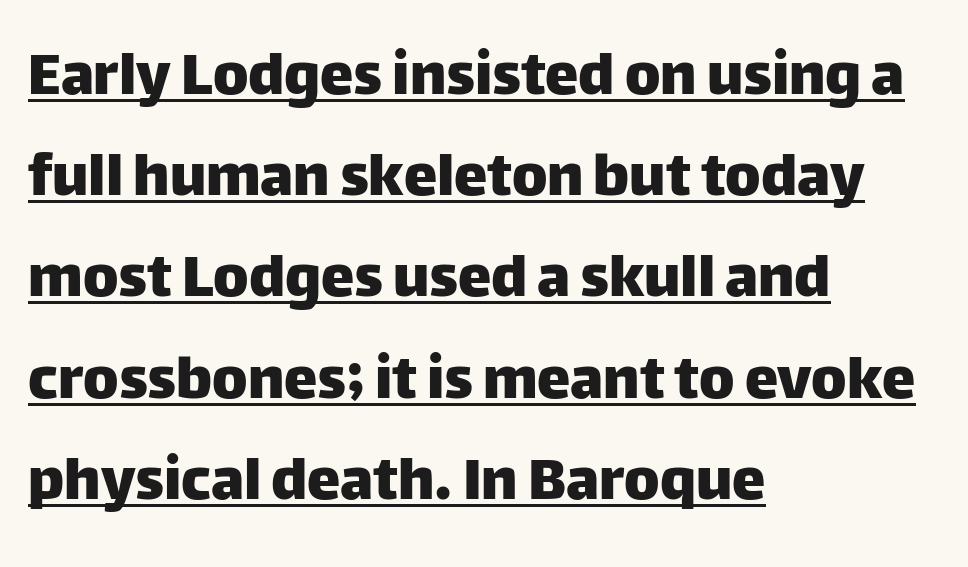
The image shows 67 px sans-serif type, upright; set left-aligned, normal line spacing (1.51x), normal letter spacing, underlined; low stroke contrast and a large x-height.
